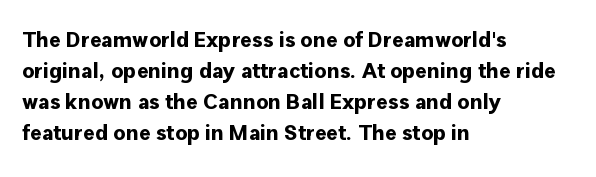
Ordinary non-slanted type is in use. The space between consecutive lines is moderate. The strokes are fattened all the way to bold. No extra tracking has been applied to these lines. Quick note: underline off. The typesetter chose a ragged-right arrangement here.
